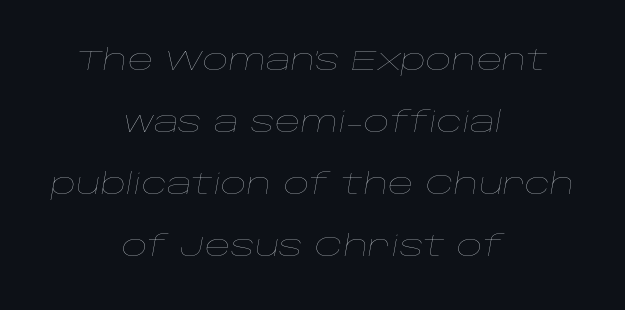
The image shows 28 px thin, wide type, italic (leaning right); set centered, loose line spacing (2.21x), normal letter spacing, not underlined; low stroke contrast and a large x-height.
